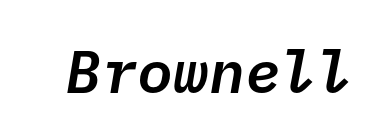
{"serif": "no", "bold": "semi", "weight": "semibold", "width": "normal", "stroke_contrast": "low", "x_height": "medium", "underline": "no", "letter_spacing": "normal", "letter_spacing_em": 0.0, "glyph_px": 60}
